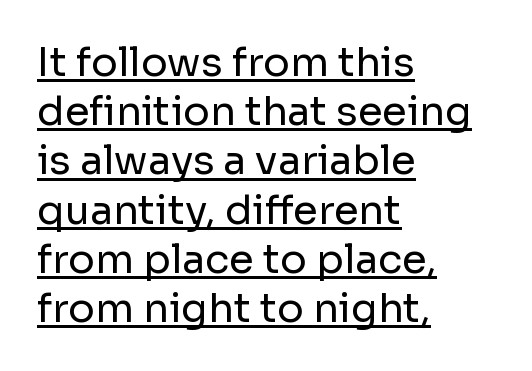
{"serif": "no", "italic": "no", "bold": "no", "weight": "regular", "width": "normal", "stroke_contrast": "low", "x_height": "medium", "monospaced": "no", "underline": "yes", "align": "left", "line_spacing_ratio": 1.23, "letter_spacing": "normal", "letter_spacing_em": 0.0, "glyph_px": 40}
